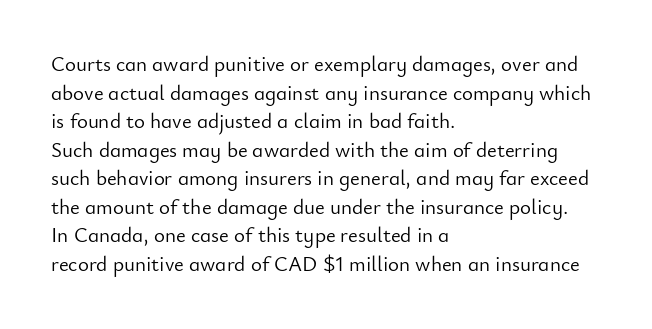
Line beginnings align vertically; line endings do not. Whoever set this chose a conventional vertical rhythm. Stroke mass is kept to a normal reading level or below. Nobody touched the tracking dial on this one.
